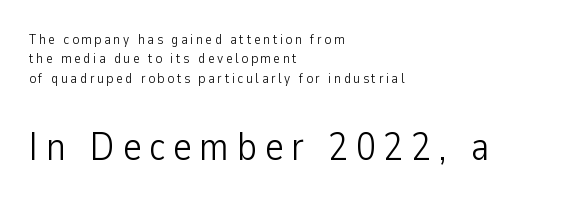
The image shows 40 px light, condensed sans-serif type, upright; set left-aligned, normal line spacing (1.39x), not underlined; the second (bottom) block is 2.86x larger; low stroke contrast and a medium x-height.
